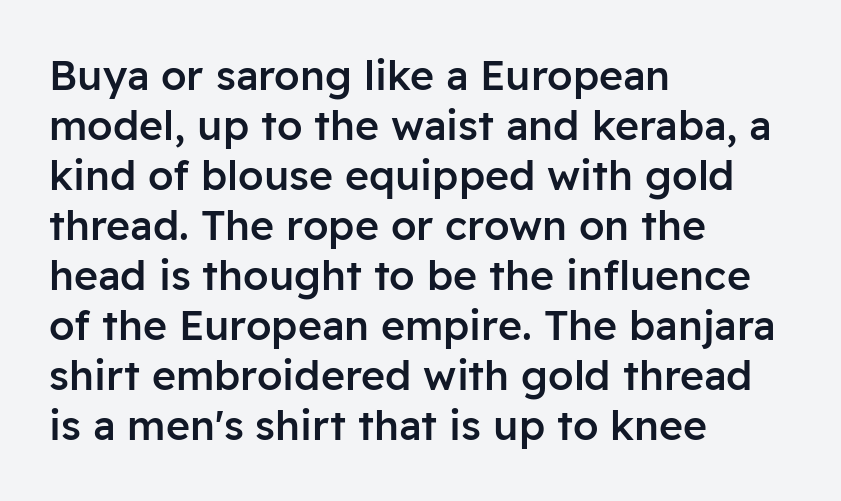
The image shows 41 px semibold sans-serif type, upright; set left-aligned, line spacing 1.22x, normal letter spacing, not underlined; low stroke contrast and a medium x-height.
